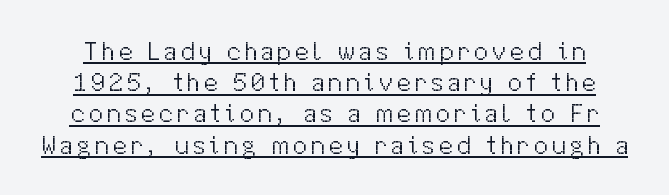
Q: Is the text bold? A: No.
Q: Is the text italic (slanted)? A: No, it is upright.
Q: Is the text underlined? A: Yes.
